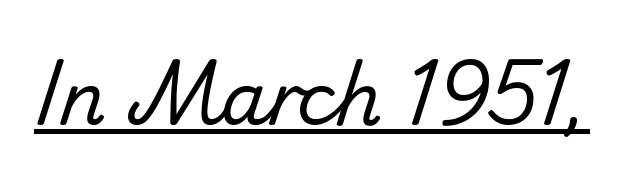
{"serif": "no", "bold": "no", "weight": "regular", "width": "normal", "stroke_contrast": "low", "x_height": "small", "monospaced": "no", "underline": "yes", "letter_spacing": "normal", "letter_spacing_em": 0.0, "glyph_px": 72}
